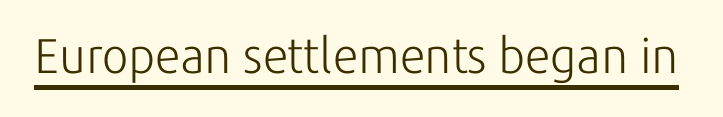
You could not count columns in this text — the font is proportionally spaced. No extra tracking has been applied to these lines. Unlike a traditional serif, this face leaves its strokes unadorned. Posture: straight, roman, zero tilt. Each stroke keeps to a modest, everyday thickness or less. This rendering features underlined lettering.
